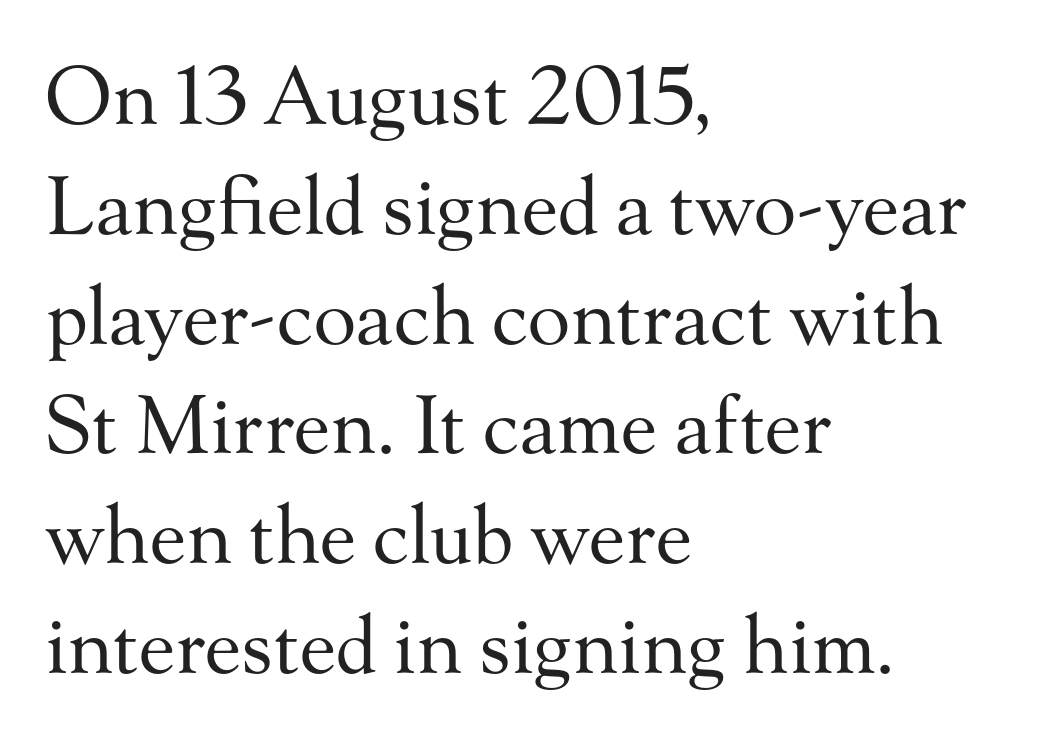
The image shows 79 px regular-weight serif type, upright; set left-aligned, normal line spacing (1.39x), normal letter spacing, not underlined; medium stroke contrast and a small x-height.
